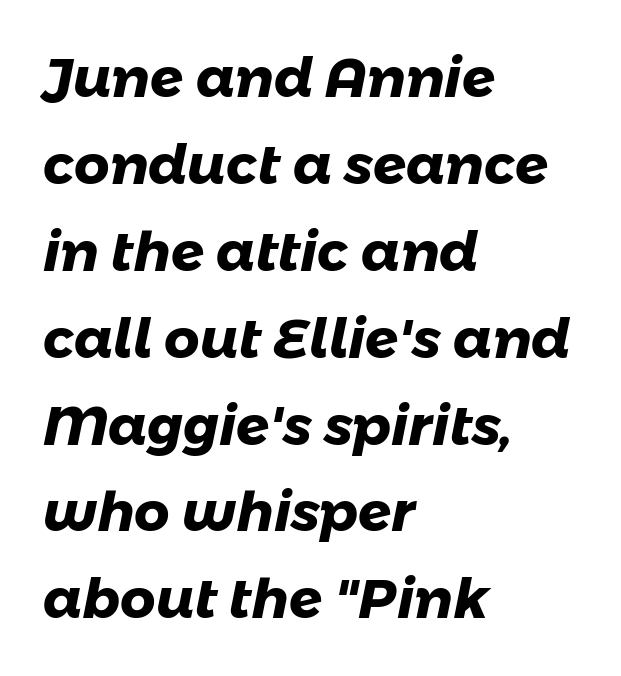
Q: Is the text bold? A: Yes.
Q: Is the typeface a serif or a sans-serif typeface? A: Sans-serif.
Q: Is the text underlined? A: No.
Q: How is the paragraph aligned? A: Left-aligned.
Q: Is the spacing between letters normal or unusually wide? A: Normal.
Q: Is the spacing between lines tight, normal or loose? A: Normal.
Q: Width (condensed, normal, or wide)? A: Normal.
Q: Stroke contrast? A: Low.
Q: x-height? A: Medium.
Q: Monospaced? A: No.
